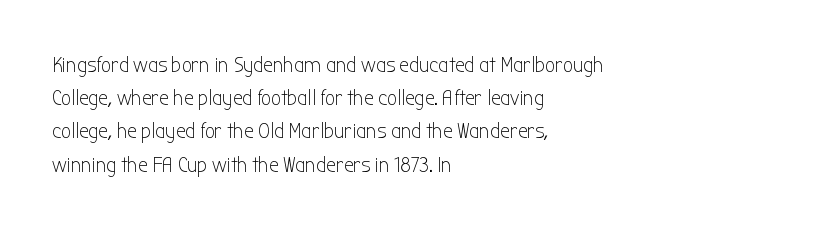
Tall strokes in this sample are plumb rather than angled. Weight: regular or lighter. Tracking value appears to be zero — textbook default spacing. The passage shown stacks its lines at a standard gap. The lines in this sample share a left origin and differ only in where they stop. Anything drawn beneath the words? Only blank space.
